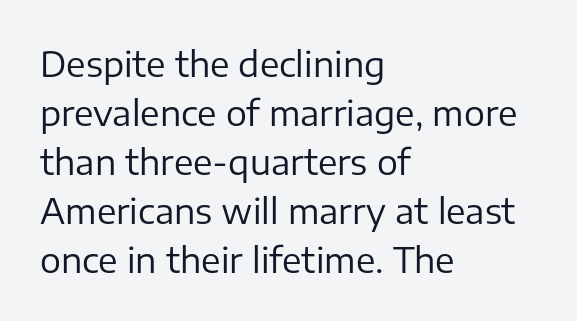
The text was rendered using a sans face with plain stroke endings. Words appear dense and cohesive because spacing is normal. This sample has the flowing, uneven cadence of proportional lettering. Every character sits straight up, as roman type does.
